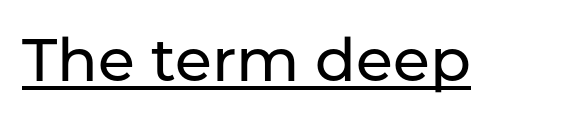
Think of a printed novel: that variable character pitch is what you see here. Spacing between characters is what you'd get straight out of the box. Classification — sans serif. Decoration check: the copy is underlined. This is roman type, the default non-slanted kind.
